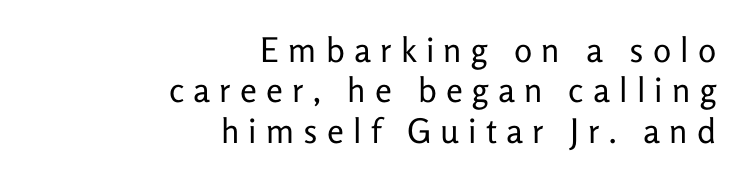
Character widths vary here, with narrow letters taking less room than wide ones. These lines were composed using upright roman letters. The glyphs are unaccompanied by any horizontal stroke below them. Regarding serifs, this sample does without them. Substantial extra tracking has been applied to these lines. The text block is weighted toward the right margin, trailing off unevenly leftward.
